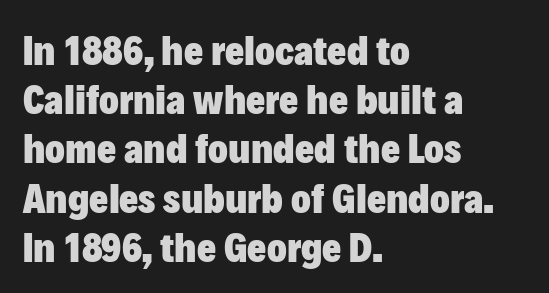
Check where the strokes stop: nothing finishes them off — pure sans. Proportional: the letters do not fall into vertical columns. Does the lettering tilt? It doesn't — this is upright. Tracking value appears to be zero — textbook default spacing. A bare baseline throughout the passage. The passage shown is emphatically bold.
